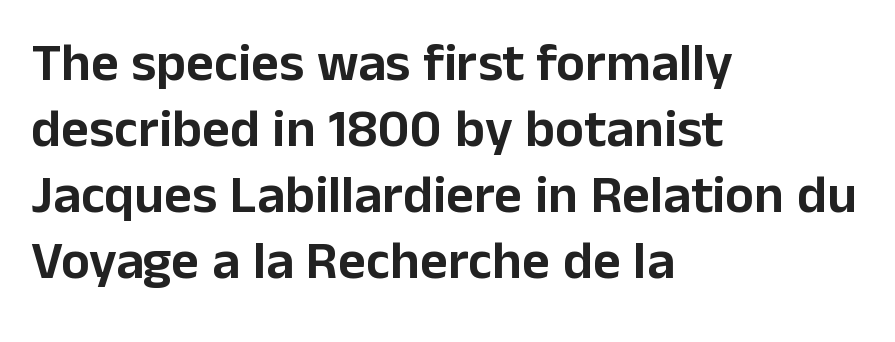
{"serif": "no", "italic": "no", "width": "normal", "stroke_contrast": "low", "x_height": "medium", "monospaced": "no", "underline": "no", "align": "left", "line_spacing_ratio": 1.22, "letter_spacing": "normal", "letter_spacing_em": 0.0, "glyph_px": 54}
